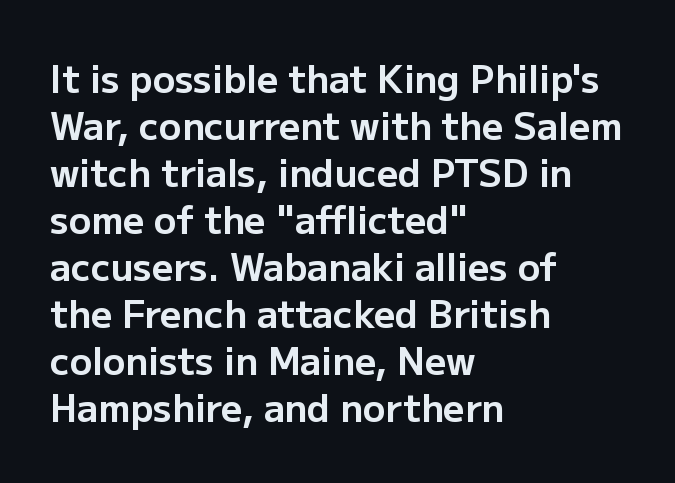
Looks like regular typesetting: each glyph gets only the width it needs. The type family on display is of the sans-serif kind. Quick note: not italic, upright. A normal amount of white space separates one row of letters from the next. The sample has been set heavy, in full bold.
